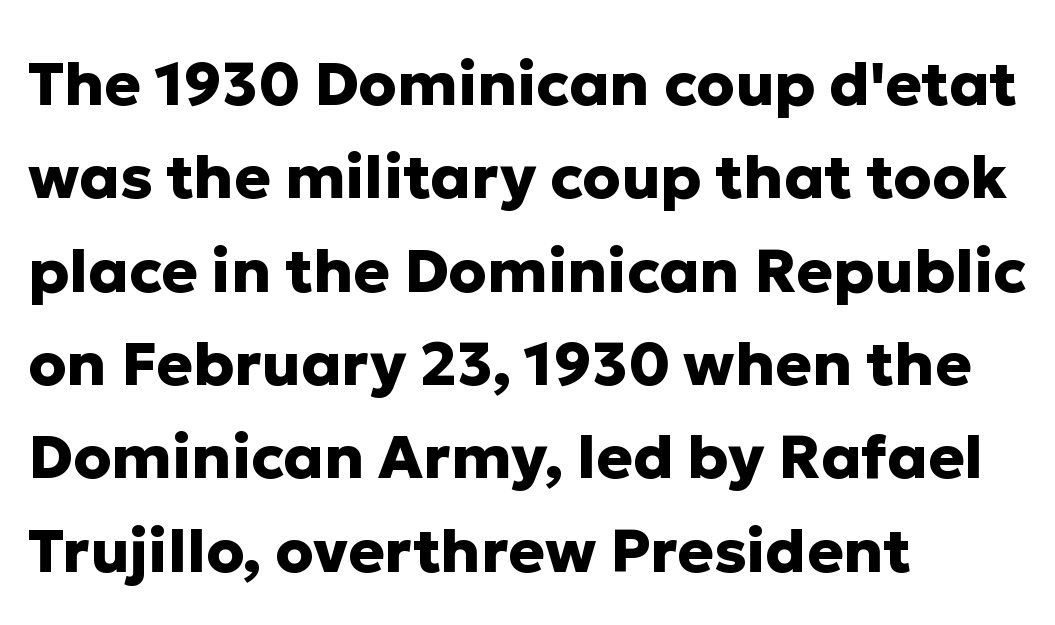
{"serif": "no", "italic": "no", "bold": "yes", "weight": "heavy", "width": "normal", "stroke_contrast": "low", "x_height": "medium", "monospaced": "no", "underline": "no", "align": "left", "line_spacing": "normal", "line_spacing_ratio": 1.53, "letter_spacing": "normal", "letter_spacing_em": 0.0, "glyph_px": 61}
